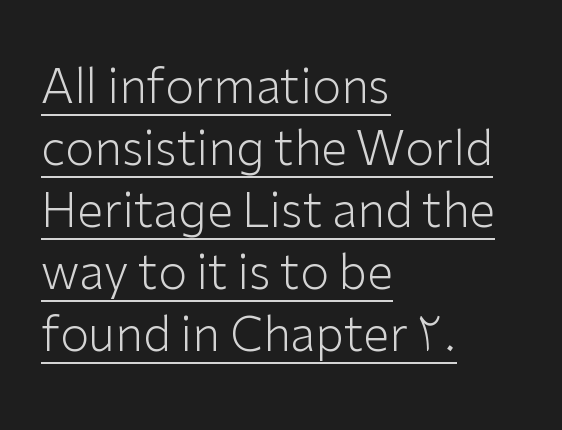
The image shows 47 px light sans-serif type, upright; set left-aligned, normal line spacing (1.32x), normal letter spacing, underlined; low stroke contrast and a medium x-height.
